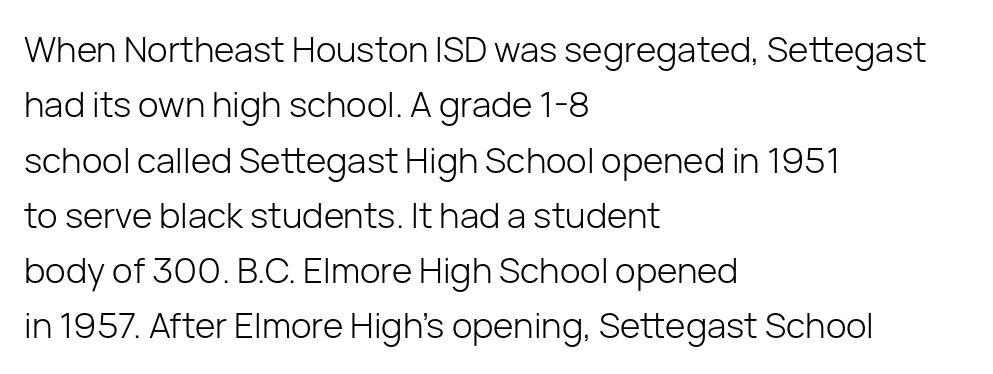
Each word holds together tightly as a unit, with standard inter-letter gaps. No heavy texture on the line: the type isn't bold. Nope, no serifs anywhere on these letters. This block has exactly the height ordinary leading produces. You could not count columns in this text — the font is proportionally spaced.
